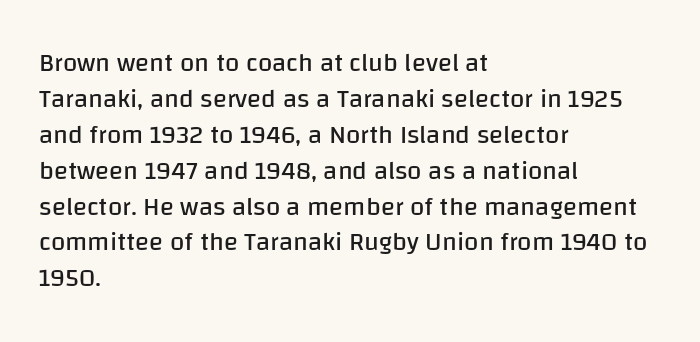
{"italic": "no", "bold": "no", "underline": "no", "align": "left", "line_spacing": "normal", "line_spacing_ratio": 1.38, "letter_spacing": "normal", "letter_spacing_em": 0.0, "glyph_px": 26}
